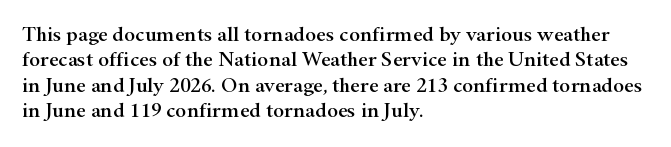
Short and long lines alike share a common starting point at left. Letters rest on an invisible, unmarked baseline. No extra tracking has been applied to these lines. Is there any slant? The stems are plumb.
